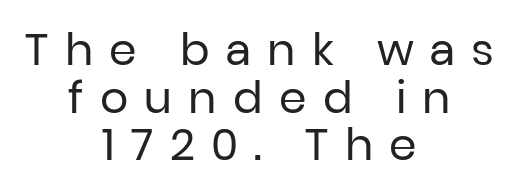
Q: Is the text bold? A: No.
Q: Is the text italic (slanted)? A: No, it is upright.
Q: Is the typeface a serif or a sans-serif typeface? A: Sans-serif.
Q: Is the text underlined? A: No.
Q: How is the paragraph aligned? A: Centered.
Q: Is the spacing between letters normal or unusually wide? A: Unusually wide.
Q: Is the spacing between lines tight, normal or loose? A: Tight.
Q: Width (condensed, normal, or wide)? A: Normal.
Q: Stroke contrast? A: Low.
Q: x-height? A: Medium.
Q: Monospaced? A: No.
